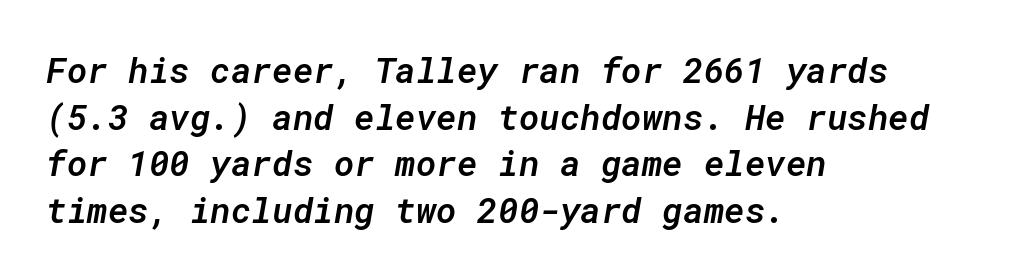
{"italic": "yes", "lean": "right", "slant_degrees": 10, "bold": "semi", "weight": "semibold", "width": "normal", "stroke_contrast": "low", "x_height": "medium", "monospaced": "yes", "underline": "no", "align": "left", "line_spacing": "normal", "line_spacing_ratio": 1.33, "letter_spacing": "normal", "letter_spacing_em": 0.0, "glyph_px": 35}
